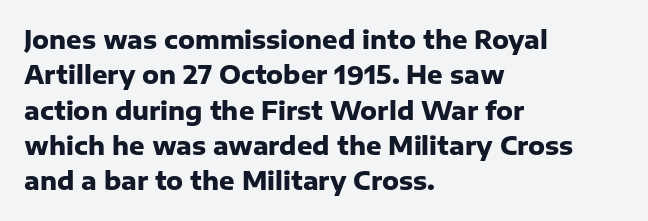
Q: Is the text bold? A: Yes.
Q: Is the text italic (slanted)? A: No, it is upright.
Q: Is the text underlined? A: No.
Q: How is the paragraph aligned? A: Left-aligned.
Q: Is the spacing between letters normal or unusually wide? A: Normal.
Q: Is the spacing between lines tight, normal or loose? A: Normal.
